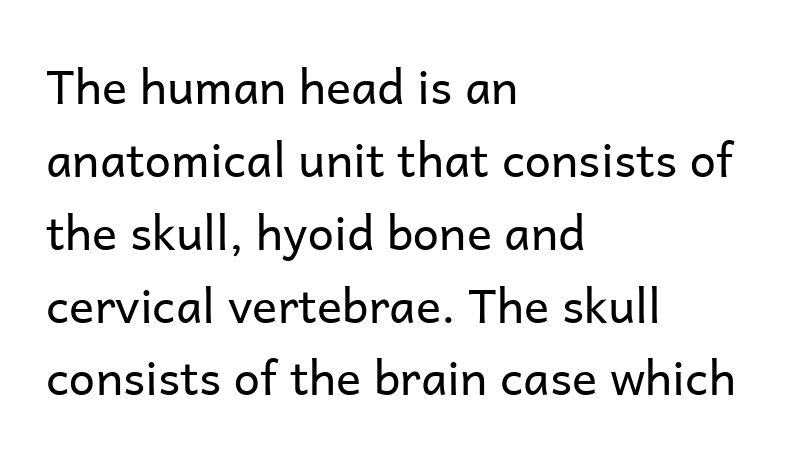
{"serif": "no", "italic": "no", "bold": "no", "weight": "regular", "width": "normal", "stroke_contrast": "low", "x_height": "medium", "monospaced": "no", "underline": "no", "align": "left", "line_spacing": "normal", "line_spacing_ratio": 1.55, "letter_spacing": "normal", "letter_spacing_em": 0.0, "glyph_px": 47}
